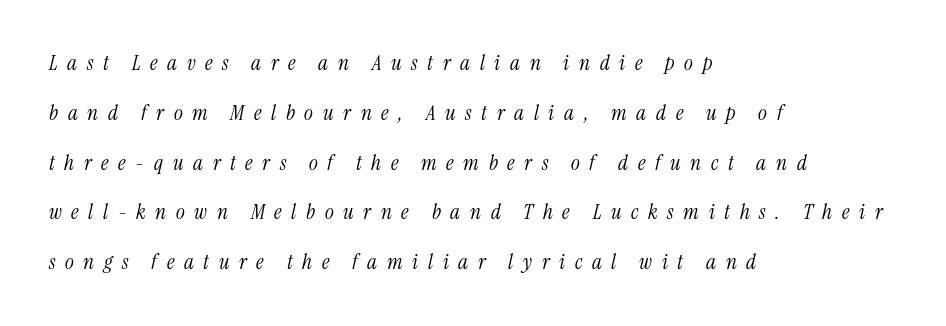
The image shows 21 px text type, italic (leaning right); set left-aligned, loose line spacing (2.37x), unusually wide letter spacing (+0.46 em), not underlined.
